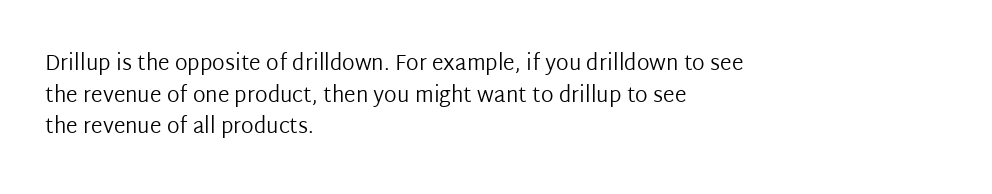
Q: Is the text bold? A: No.
Q: Is the text italic (slanted)? A: No, it is upright.
Q: Is the text underlined? A: No.
Q: How is the paragraph aligned? A: Left-aligned.
Q: Is the spacing between letters normal or unusually wide? A: Normal.
Q: Is the spacing between lines tight, normal or loose? A: Normal.
